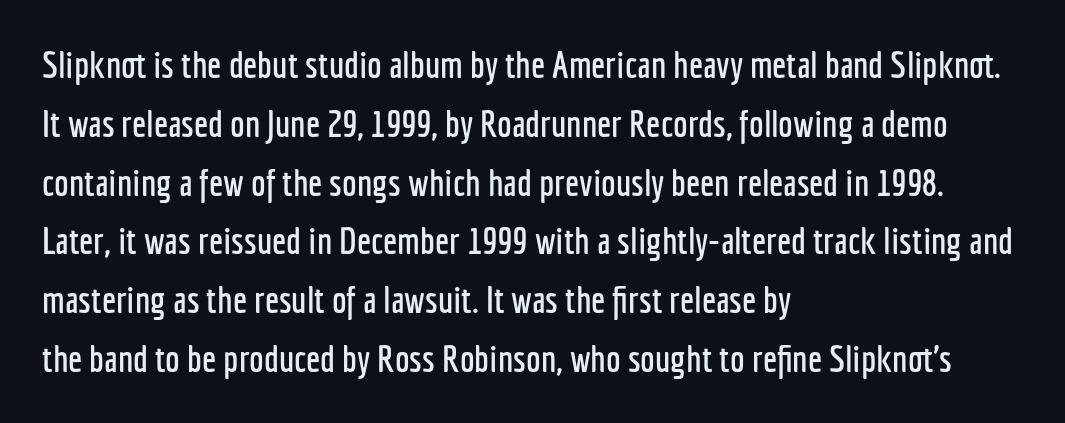
The image shows 37 px condensed sans-serif type, upright; set left-aligned, normal line spacing (1.59x), normal letter spacing, not underlined; low stroke contrast and a medium x-height.
